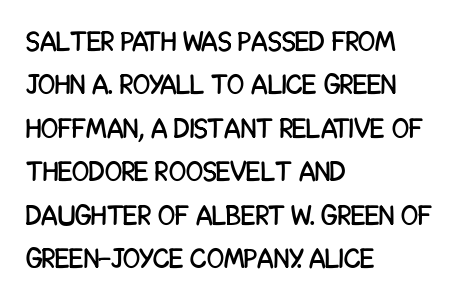
{"serif": "no", "italic": "no", "width": "condensed", "stroke_contrast": "low", "x_height": "large", "monospaced": "no", "underline": "no", "align": "left", "line_spacing": "normal", "line_spacing_ratio": 1.55, "letter_spacing": "normal", "letter_spacing_em": 0.0, "glyph_px": 28}
